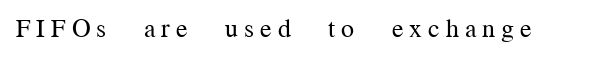
Q: Is the text bold? A: No.
Q: Is the text italic (slanted)? A: No, it is upright.
Q: Is the text underlined? A: No.
Q: Is the spacing between letters normal or unusually wide? A: Unusually wide.
